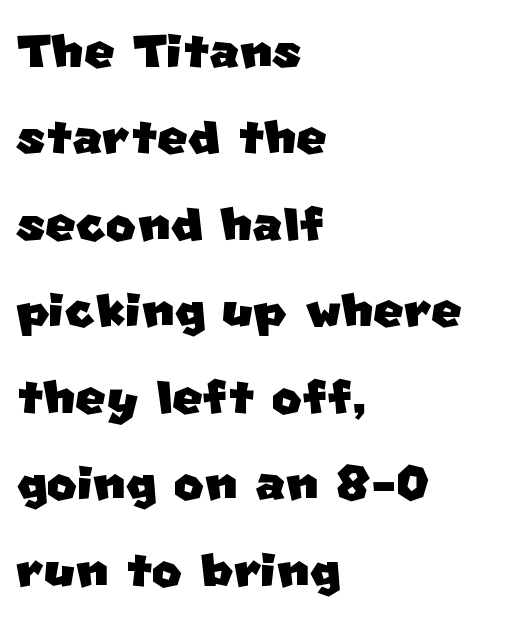
The image shows 65 px sans-serif type; set left-aligned, normal line spacing (1.33x), normal letter spacing, not underlined; low stroke contrast and a large x-height.
